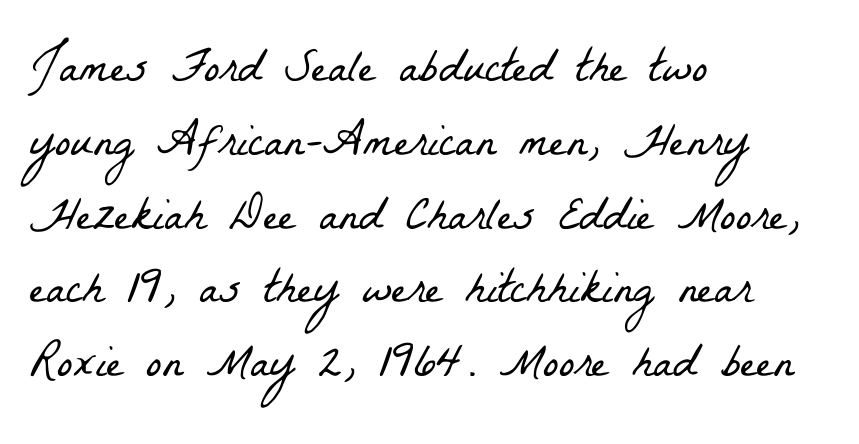
The type family on display is of the serif kind. Left-aligned paragraph, ragged on the right. The weight tops out at a normal text grade. The letters sit at their default tracking, neither squeezed nor spread. The space directly below the letters is spotless.
